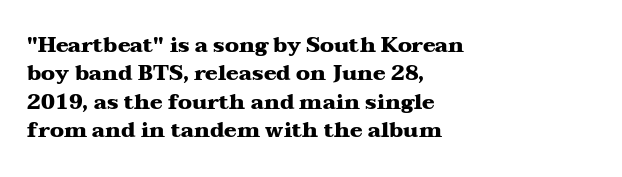
The image shows 21 px bold type, upright; set left-aligned, normal line spacing (1.35x), normal letter spacing, not underlined.
